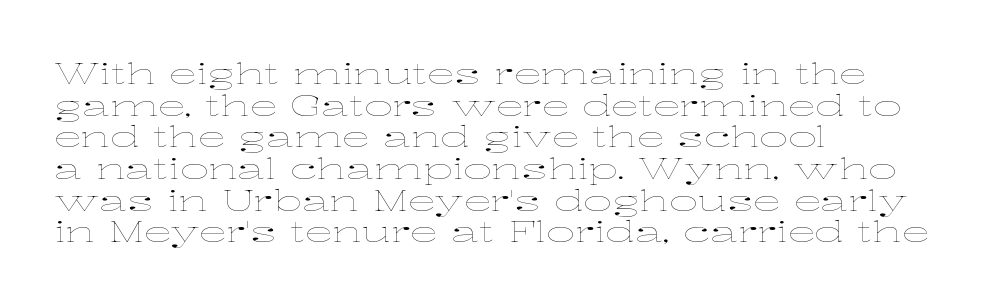
Q: Is the text bold? A: No.
Q: Is the text italic (slanted)? A: No, it is upright.
Q: Is the text underlined? A: No.
Q: How is the paragraph aligned? A: Left-aligned.
Q: Is the spacing between letters normal or unusually wide? A: Normal.
Q: Is the spacing between lines tight, normal or loose? A: Tight.
Q: Width (condensed, normal, or wide)? A: Wide.
Q: Stroke contrast? A: Low.
Q: x-height? A: Medium.
Q: Monospaced? A: No.
